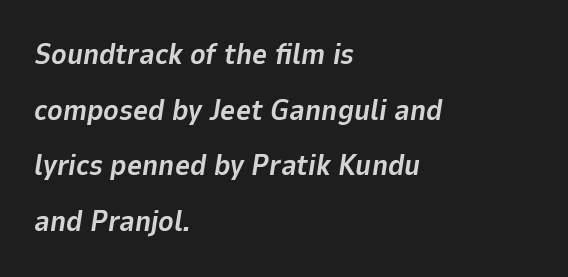
{"italic": "yes", "lean": "right", "slant_degrees": 9, "bold": "yes", "weight": "bold", "width": "normal", "stroke_contrast": "low", "x_height": "medium", "monospaced": "no", "underline": "no", "align": "left", "line_spacing": "loose", "line_spacing_ratio": 1.92, "letter_spacing": "normal", "letter_spacing_em": 0.0, "glyph_px": 29}
